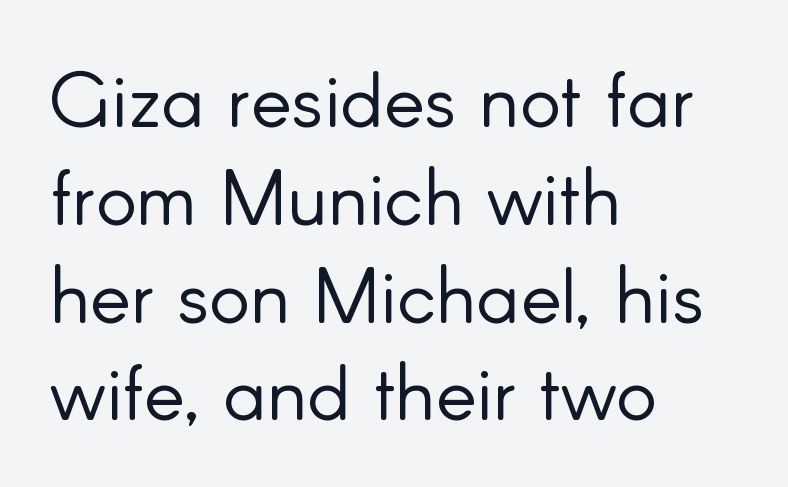
{"serif": "no", "italic": "no", "bold": "no", "weight": "light", "width": "normal", "stroke_contrast": "low", "x_height": "small", "monospaced": "no", "underline": "no", "align": "left", "line_spacing": "normal", "line_spacing_ratio": 1.27, "letter_spacing": "normal", "letter_spacing_em": 0.0, "glyph_px": 77}
